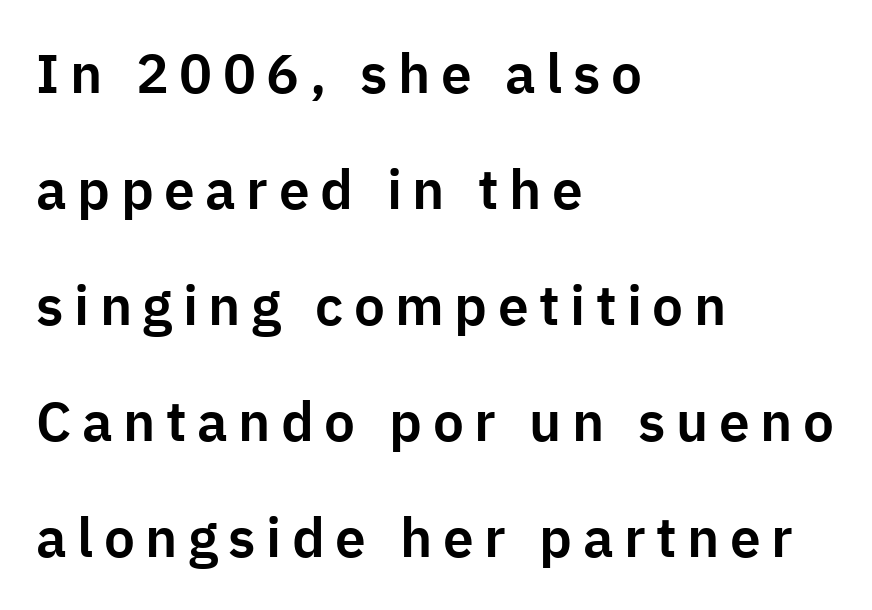
Reading down the column, the eye jumps a long way to each next line. This sample is left-justified, so line endings fall wherever the words run out. The face used here is proportionally spaced, like ordinary book or web type. The type sits square on the baseline with zero lean.
